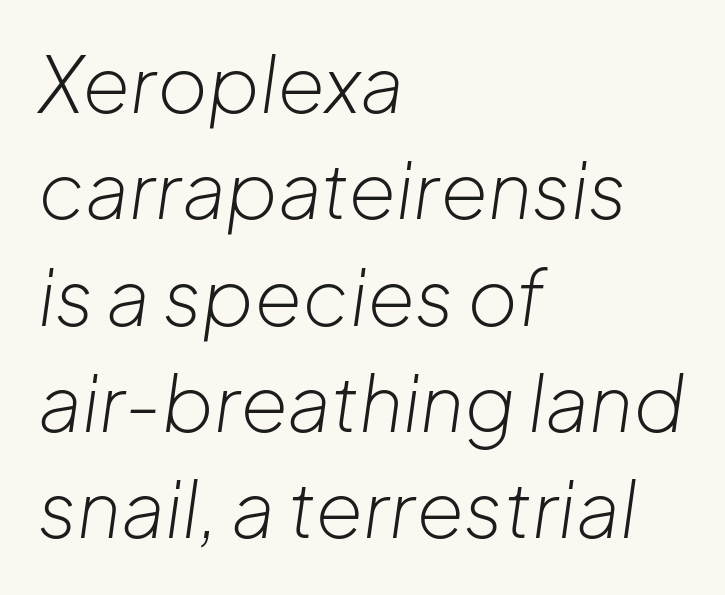
Q: Is the text bold? A: No.
Q: Is the text italic (slanted)? A: Yes, it leans right by about 8 degrees.
Q: Is the text underlined? A: No.
Q: How is the paragraph aligned? A: Left-aligned.
Q: Is the spacing between letters normal or unusually wide? A: Normal.
Q: Is the spacing between lines tight, normal or loose? A: Normal.
Q: Width (condensed, normal, or wide)? A: Normal.
Q: Stroke contrast? A: Low.
Q: x-height? A: Medium.
Q: Monospaced? A: No.
